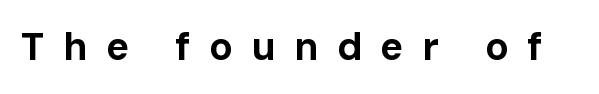
The image shows 39 px bold sans-serif type, upright; set unusually wide letter spacing (+0.47 em), not underlined; low stroke contrast and a medium x-height.
